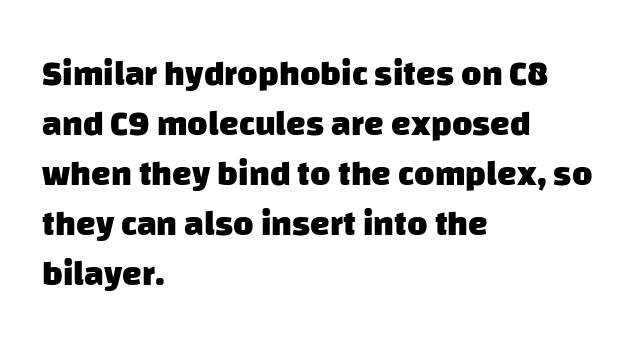
{"serif": "no", "bold": "yes", "weight": "heavy", "width": "normal", "stroke_contrast": "low", "x_height": "large", "monospaced": "no", "underline": "no", "align": "left", "line_spacing": "normal", "line_spacing_ratio": 1.43, "letter_spacing": "normal", "letter_spacing_em": 0.0, "glyph_px": 35}
